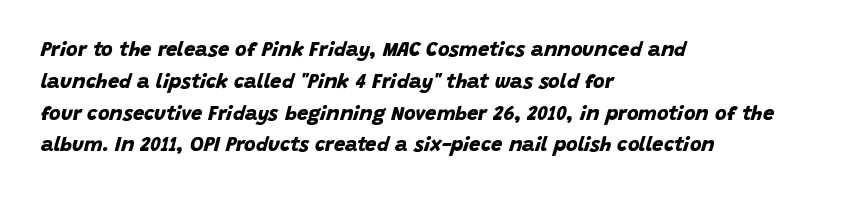
The image shows 20 px bold type; set left-aligned, normal line spacing (1.59x), normal letter spacing, not underlined.
